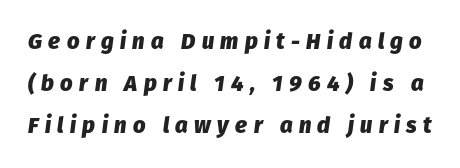
The image shows 22 px bold type, italic (leaning right); set loose line spacing (1.91x), unusually wide letter spacing (+0.29 em), not underlined.
